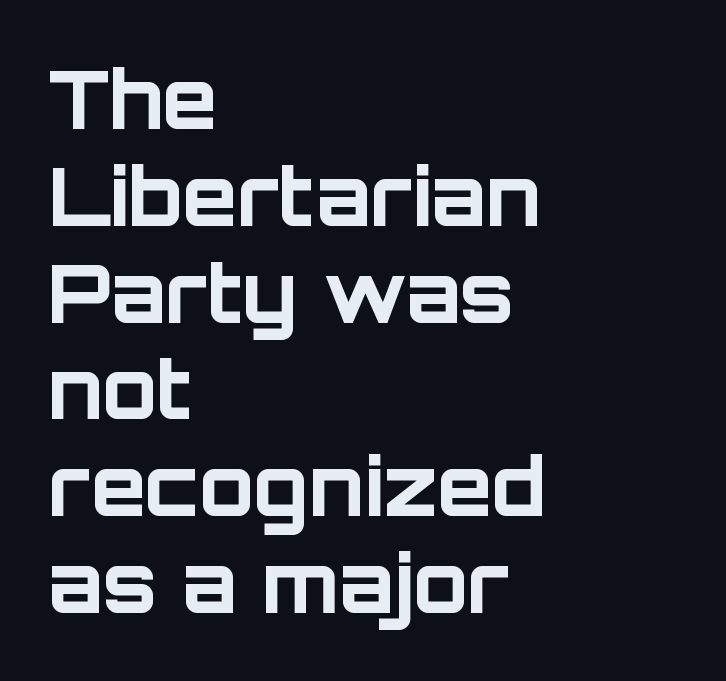
These lines are set flush left with a ragged right edge. Serif or sans? Sans — the stroke terminals are bare. Every character sits straight up, as roman type does. Quick note: underline off. Do the characters align in a grid? No, the font is proportional. Stroke thickness is high; the sample reads as a true bold.
